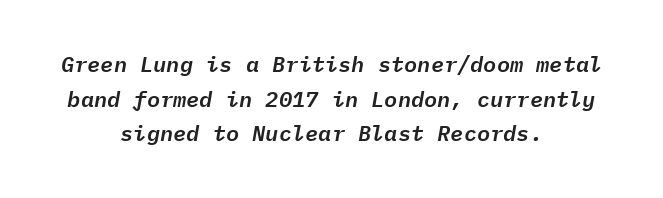
The image shows 22 px text type, italic (leaning right); set centered, normal line spacing (1.57x), normal letter spacing, not underlined.
